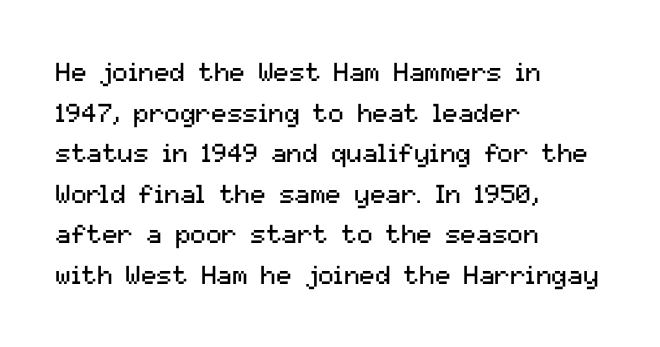
Q: Is the text bold? A: No.
Q: Is the text italic (slanted)? A: No, it is upright.
Q: Is the text underlined? A: No.
Q: How is the paragraph aligned? A: Left-aligned.
Q: Is the spacing between letters normal or unusually wide? A: Normal.
Q: Is the spacing between lines tight, normal or loose? A: Normal.
